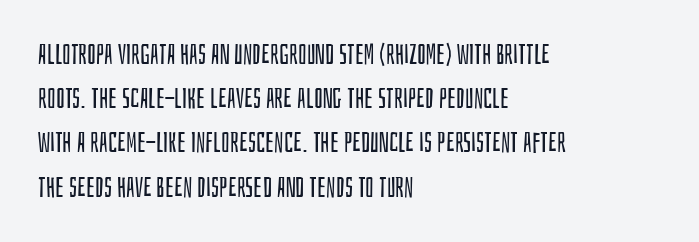
Is the type heavy? It reads as light-to-regular instead. Reading down the block, your eye returns to a fixed left position each line. Tracking value appears to be zero — textbook default spacing. Quick note: interline space is typical. No word sits above an underline.
